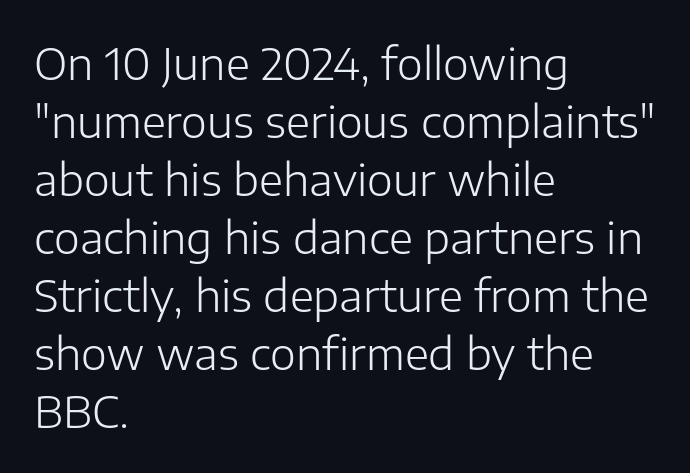
The image shows 44 px light sans-serif type, upright; set left-aligned, normal line spacing (1.32x), normal letter spacing, not underlined; low stroke contrast and a medium x-height.
